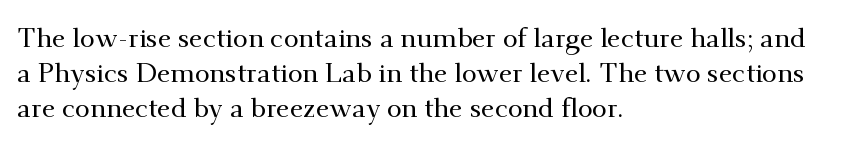
Students, observe: this is what conventionally led text looks like. This sample uses plain, unmodified letter spacing. Nobody drew a line under any word here. The typesetter chose a ragged-right arrangement here. Style check: upright.
